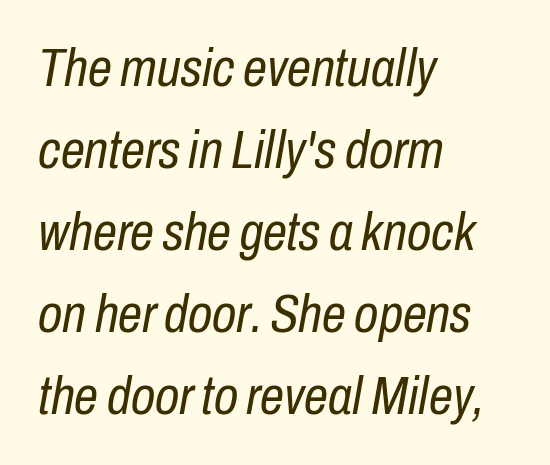
The image shows 54 px regular-weight, condensed type, italic (leaning right); set left-aligned, normal line spacing (1.52x), normal letter spacing, not underlined; low stroke contrast and a medium x-height.
